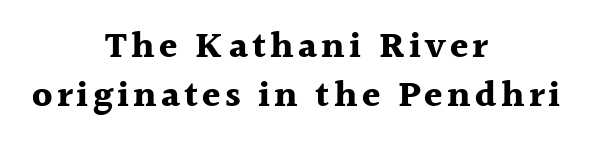
{"serif": "yes", "italic": "no", "bold": "yes", "weight": "bold", "width": "normal", "x_height": "medium", "monospaced": "no", "underline": "no", "align": "center", "line_spacing": "normal", "line_spacing_ratio": 1.32, "glyph_px": 37}
